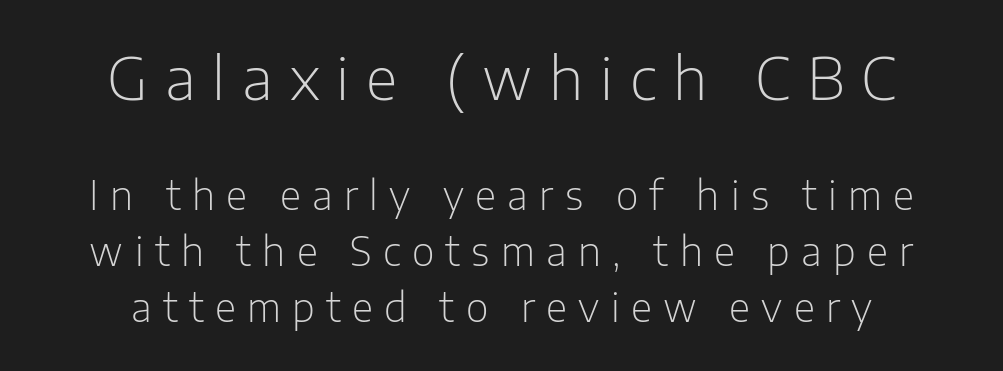
Q: Is the text bold? A: No.
Q: Is the text italic (slanted)? A: No, it is upright.
Q: Is the typeface a serif or a sans-serif typeface? A: Sans-serif.
Q: Is the text underlined? A: No.
Q: Is the spacing between letters normal or unusually wide? A: Unusually wide.
Q: Is the spacing between lines tight, normal or loose? A: Normal.
Q: Which block of text is set in a larger size, the first (top) or the second (bottom)? A: The first (top) one.
Q: Width (condensed, normal, or wide)? A: Normal.
Q: Stroke contrast? A: Low.
Q: x-height? A: Medium.
Q: Monospaced? A: No.
